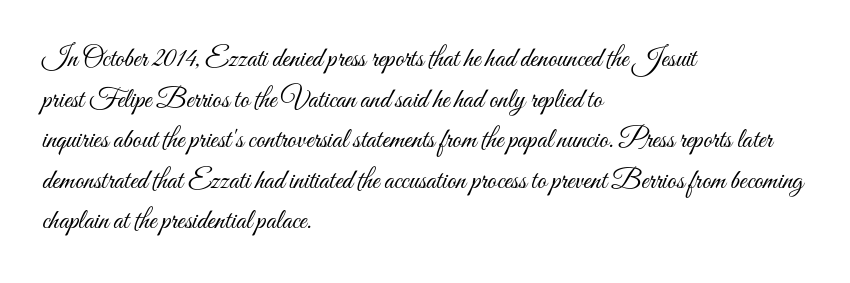
{"bold": "no", "weight": "light", "width": "condensed", "stroke_contrast": "medium", "x_height": "small", "monospaced": "no", "underline": "no", "align": "left", "line_spacing": "normal", "line_spacing_ratio": 1.45, "letter_spacing": "normal", "letter_spacing_em": 0.0, "glyph_px": 28}
